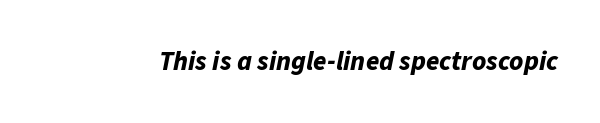
Q: Is the text bold? A: Yes.
Q: Is the text italic (slanted)? A: Yes, it leans right by about 11 degrees.
Q: Is the text underlined? A: No.
Q: Is the spacing between letters normal or unusually wide? A: Normal.
